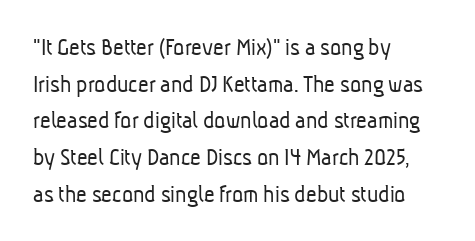
The image shows 26 px text type; set left-aligned, normal line spacing (1.41x), normal letter spacing, not underlined.
